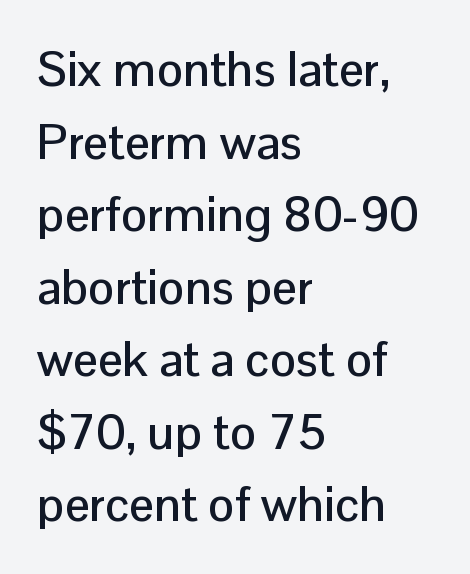
Q: Is the text italic (slanted)? A: No, it is upright.
Q: Is the typeface a serif or a sans-serif typeface? A: Sans-serif.
Q: Is the text underlined? A: No.
Q: How is the paragraph aligned? A: Left-aligned.
Q: Is the spacing between letters normal or unusually wide? A: Normal.
Q: Is the spacing between lines tight, normal or loose? A: Normal.
Q: Width (condensed, normal, or wide)? A: Normal.
Q: Stroke contrast? A: Low.
Q: x-height? A: Medium.
Q: Monospaced? A: No.
